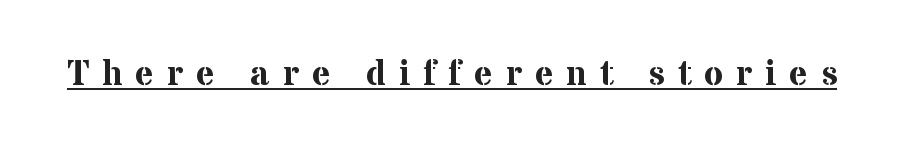
Letterform terminals end in serifs throughout the passage. Set as a true bold cut, around the 700 mark. The letters advance in unequal steps, a hallmark of proportional type. A typesetter would call this heavily tracked-out type.
